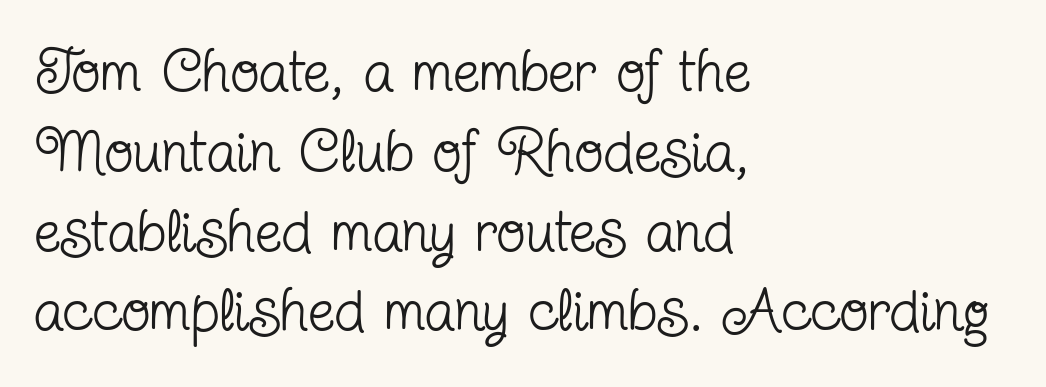
{"serif": "yes", "italic": "no", "bold": "no", "weight": "regular", "width": "condensed", "stroke_contrast": "low", "x_height": "medium", "monospaced": "no", "underline": "no", "align": "left", "line_spacing": "normal", "line_spacing_ratio": 1.33, "letter_spacing": "normal", "letter_spacing_em": 0.0, "glyph_px": 60}
